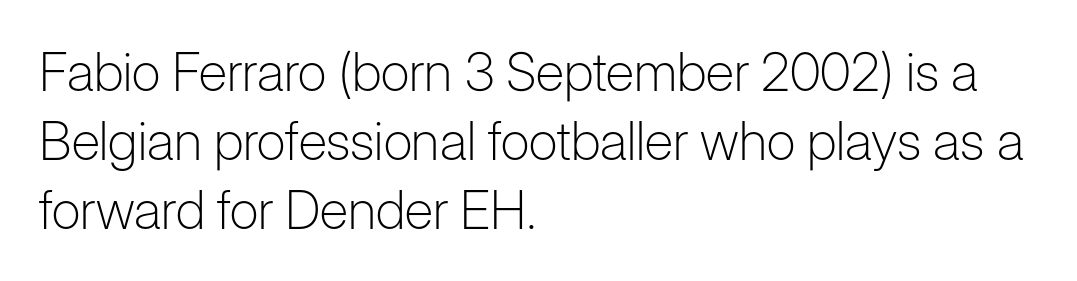
The image shows 53 px light sans-serif type, upright; set left-aligned, normal line spacing (1.3x), normal letter spacing, not underlined; low stroke contrast and a medium x-height.
